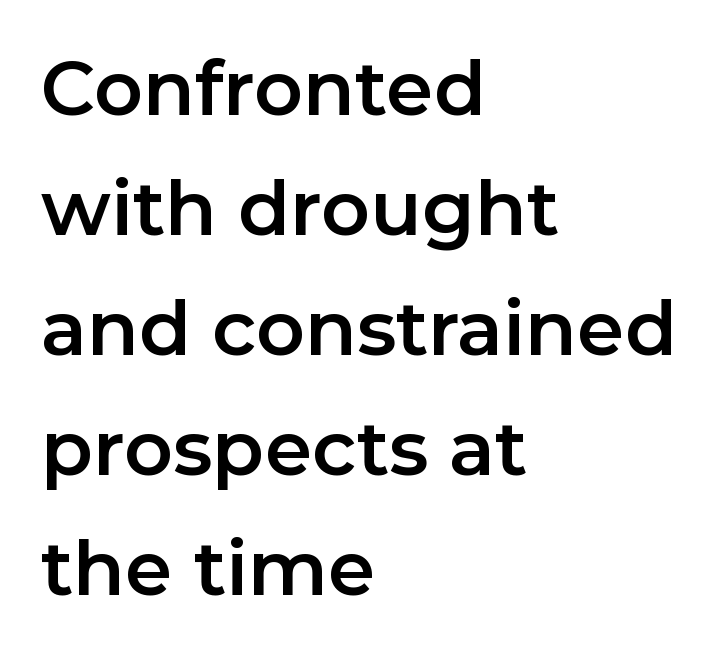
Q: Is the text italic (slanted)? A: No, it is upright.
Q: Is the typeface a serif or a sans-serif typeface? A: Sans-serif.
Q: Is the text underlined? A: No.
Q: How is the paragraph aligned? A: Left-aligned.
Q: Is the spacing between letters normal or unusually wide? A: Normal.
Q: Is the spacing between lines tight, normal or loose? A: Normal.
Q: Width (condensed, normal, or wide)? A: Normal.
Q: Stroke contrast? A: Low.
Q: x-height? A: Medium.
Q: Monospaced? A: No.
